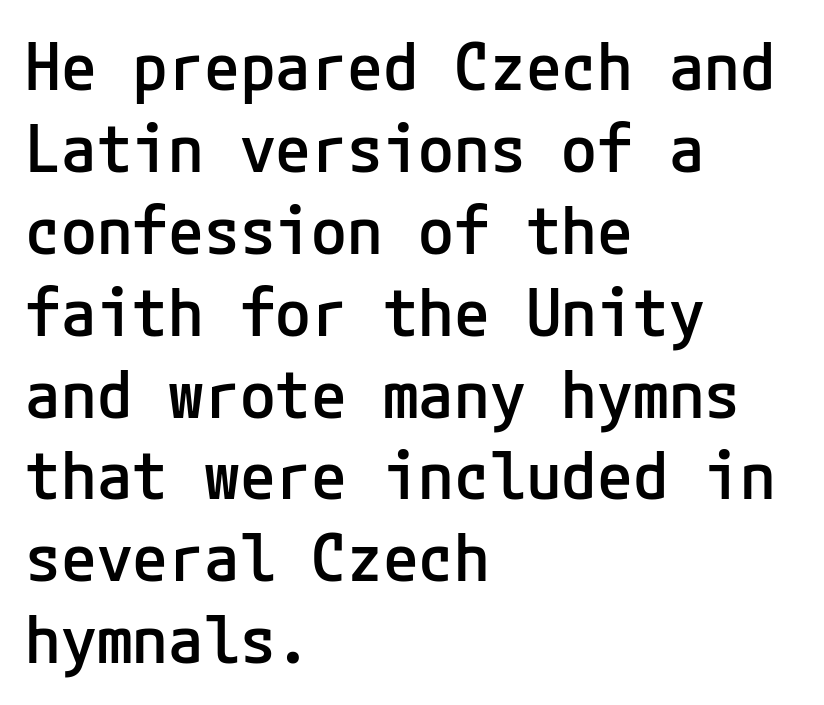
Glance below the letters and you will spot only blank space. The passage shown has conventional tracking throughout. Rows of type keep a routine distance in the vertical direction. These lines carry some extra weight — a demibold, not a full bold. Each letter's strokes conclude bluntly, with no projecting serifs.
